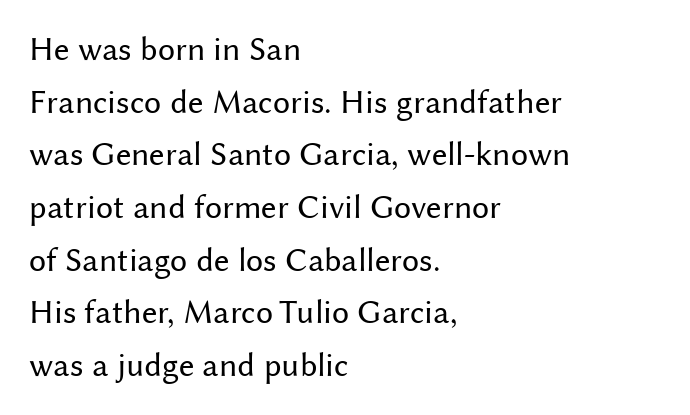
The image shows 34 px regular-weight sans-serif type, upright; set left-aligned, normal line spacing (1.55x), normal letter spacing, not underlined; medium stroke contrast and a medium x-height.
